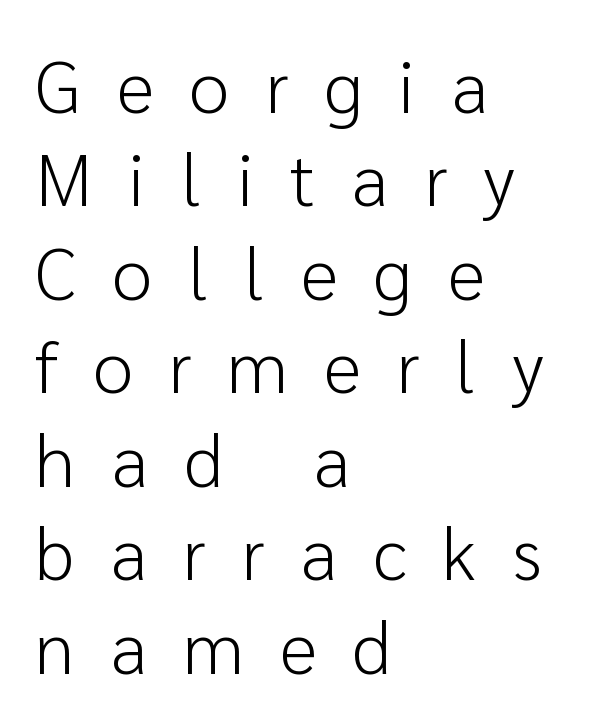
{"serif": "no", "italic": "no", "bold": "no", "weight": "light", "width": "normal", "stroke_contrast": "low", "x_height": "medium", "monospaced": "no", "underline": "no", "align": "left", "line_spacing": "normal", "line_spacing_ratio": 1.28, "letter_spacing": "wide", "letter_spacing_em": 0.49, "glyph_px": 73}
